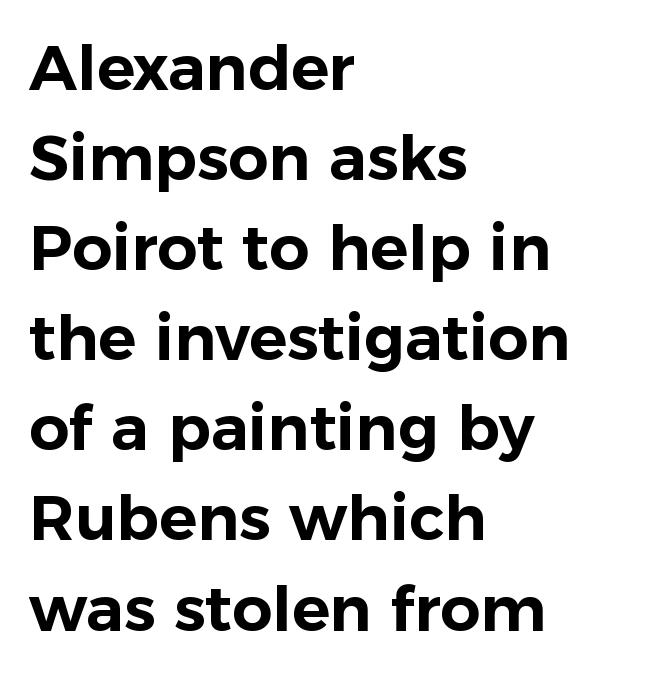
Q: Is the text italic (slanted)? A: No, it is upright.
Q: Is the typeface a serif or a sans-serif typeface? A: Sans-serif.
Q: Is the text underlined? A: No.
Q: How is the paragraph aligned? A: Left-aligned.
Q: Is the spacing between letters normal or unusually wide? A: Normal.
Q: Is the spacing between lines tight, normal or loose? A: Normal.
Q: Width (condensed, normal, or wide)? A: Normal.
Q: Stroke contrast? A: Low.
Q: x-height? A: Medium.
Q: Monospaced? A: No.
